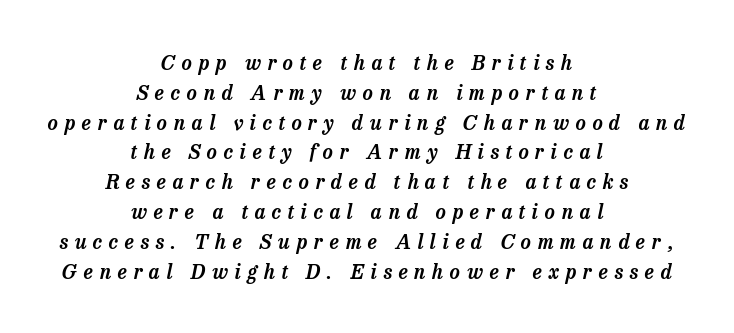
Q: Is the text italic (slanted)? A: Yes, it leans right by about 13 degrees.
Q: Is the text underlined? A: No.
Q: How is the paragraph aligned? A: Centered.
Q: Is the spacing between letters normal or unusually wide? A: Unusually wide.
Q: Is the spacing between lines tight, normal or loose? A: Normal.
